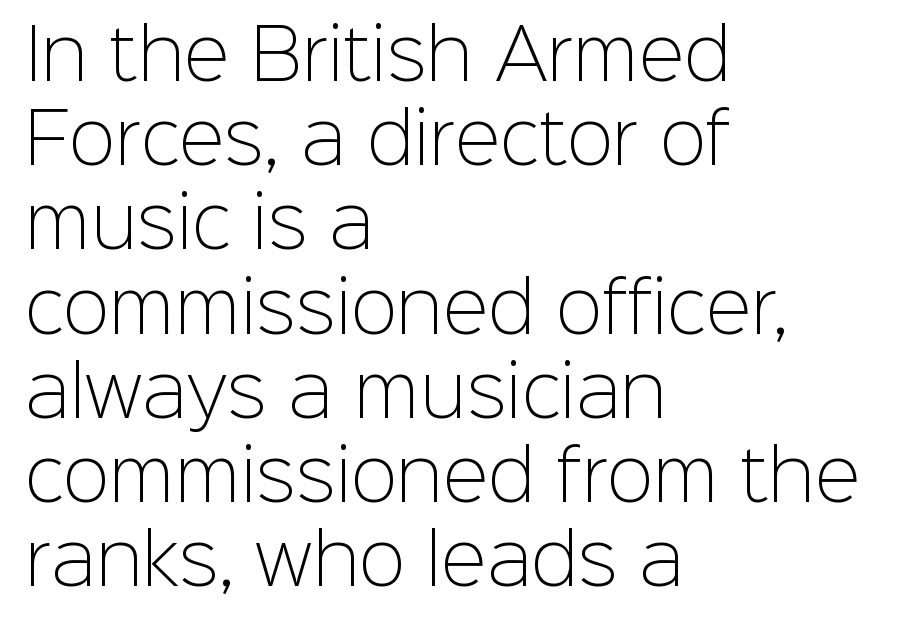
Q: Is the text bold? A: No.
Q: Is the text italic (slanted)? A: No, it is upright.
Q: Is the typeface a serif or a sans-serif typeface? A: Sans-serif.
Q: Is the text underlined? A: No.
Q: How is the paragraph aligned? A: Left-aligned.
Q: Is the spacing between letters normal or unusually wide? A: Normal.
Q: Width (condensed, normal, or wide)? A: Normal.
Q: Stroke contrast? A: Low.
Q: x-height? A: Medium.
Q: Monospaced? A: No.
